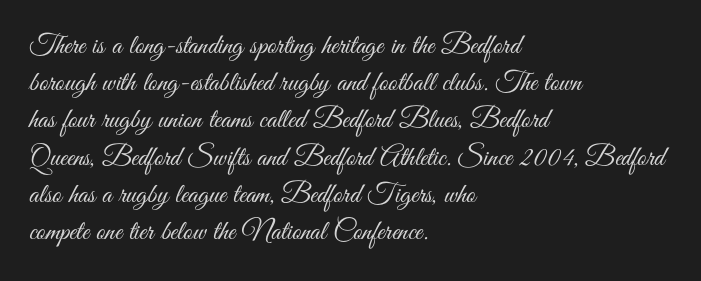
{"serif": "no", "bold": "no", "weight": "light", "width": "condensed", "stroke_contrast": "medium", "x_height": "small", "monospaced": "no", "underline": "no", "align": "left", "line_spacing": "normal", "line_spacing_ratio": 1.33, "letter_spacing": "normal", "letter_spacing_em": 0.0, "glyph_px": 28}
